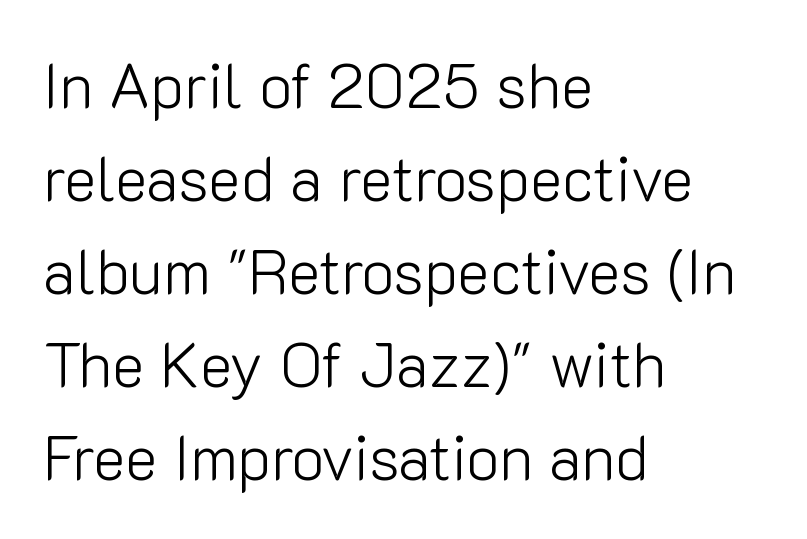
A normal amount of white space separates one row of letters from the next. Note the varied advance widths — an 'i' is clearly narrower than an 'm'. What stands out about the letter spacing? Nothing — it is the standard amount. The lines are quadded left.
